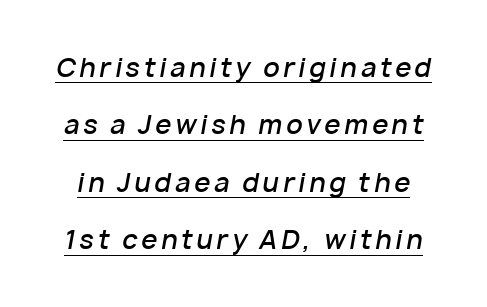
Q: Is the text bold? A: Semi-bold.
Q: Is the text italic (slanted)? A: Yes, it leans right by about 10 degrees.
Q: Is the text underlined? A: Yes.
Q: Is the spacing between lines tight, normal or loose? A: Loose.
